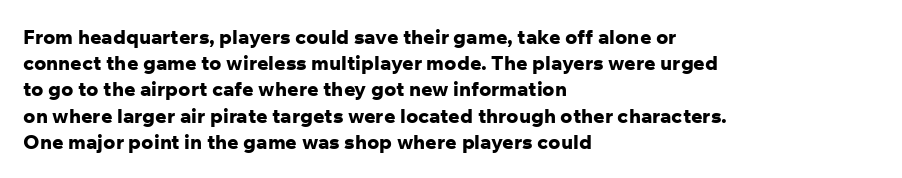
Leftover space on each line is placed entirely after the last word. Honestly, the row spacing looks completely unremarkable. This sample uses an upright cut, with every glyph sitting square on the baseline. A typesetter would call this zero additional tracking. Check the space under the baseline: it is left empty.
